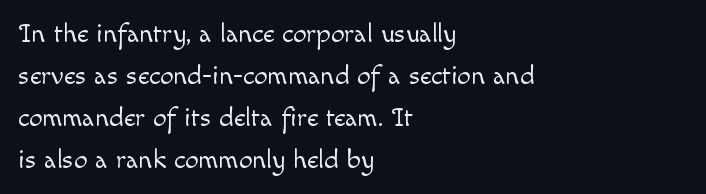
Q: Is the text bold? A: No.
Q: Is the text italic (slanted)? A: No, it is upright.
Q: Is the text underlined? A: No.
Q: How is the paragraph aligned? A: Left-aligned.
Q: Is the spacing between letters normal or unusually wide? A: Normal.
Q: Is the spacing between lines tight, normal or loose? A: Normal.
